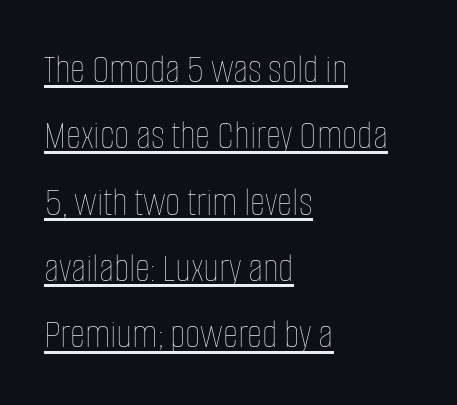
{"italic": "no", "bold": "no", "weight": "thin", "width": "condensed", "stroke_contrast": "low", "x_height": "large", "monospaced": "no", "underline": "yes", "align": "left", "line_spacing": "normal", "line_spacing_ratio": 1.58, "letter_spacing": "normal", "letter_spacing_em": 0.0, "glyph_px": 42}
